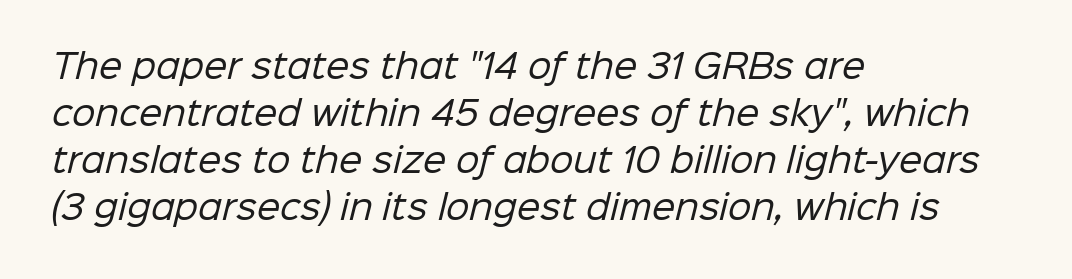
Q: Is the text bold? A: No.
Q: Is the typeface a serif or a sans-serif typeface? A: Sans-serif.
Q: Is the text underlined? A: No.
Q: How is the paragraph aligned? A: Left-aligned.
Q: Is the spacing between letters normal or unusually wide? A: Normal.
Q: Is the spacing between lines tight, normal or loose? A: Normal.
Q: Width (condensed, normal, or wide)? A: Normal.
Q: Stroke contrast? A: Low.
Q: x-height? A: Medium.
Q: Monospaced? A: No.
